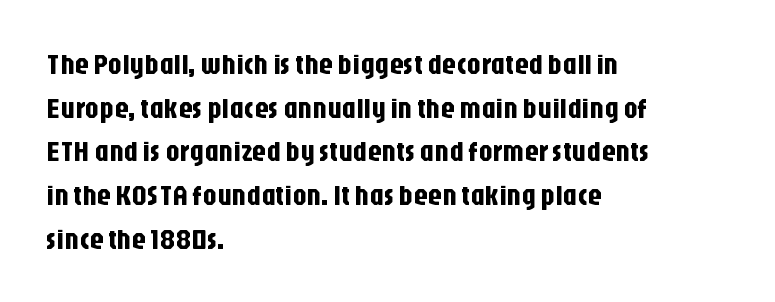
The image shows 28 px condensed sans-serif type, upright; set left-aligned, normal line spacing (1.56x), normal letter spacing, not underlined; low stroke contrast and a large x-height.
